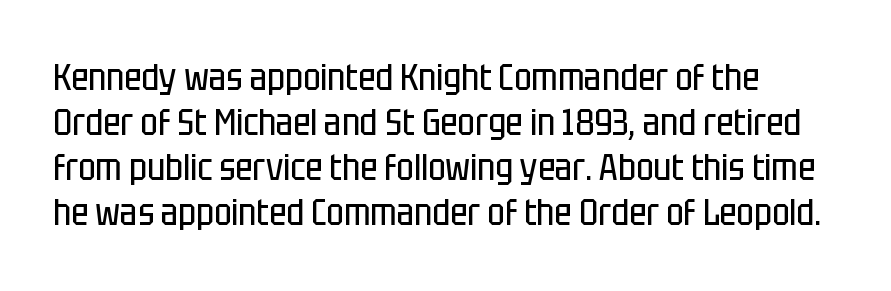
Q: Is the text bold? A: No.
Q: Is the text italic (slanted)? A: No, it is upright.
Q: Is the typeface a serif or a sans-serif typeface? A: Sans-serif.
Q: Is the text underlined? A: No.
Q: How is the paragraph aligned? A: Left-aligned.
Q: Is the spacing between letters normal or unusually wide? A: Normal.
Q: Width (condensed, normal, or wide)? A: Condensed.
Q: Stroke contrast? A: Low.
Q: x-height? A: Large.
Q: Monospaced? A: No.
